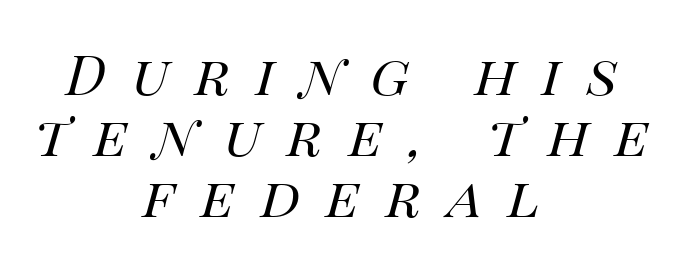
{"italic": "yes", "lean": "right", "slant_degrees": 14, "bold": "no", "weight": "regular", "width": "normal", "stroke_contrast": "high", "x_height": "large", "monospaced": "no", "underline": "no", "align": "center", "line_spacing": "tight", "line_spacing_ratio": 1.11, "letter_spacing": "wide", "letter_spacing_em": 0.47, "glyph_px": 55}
